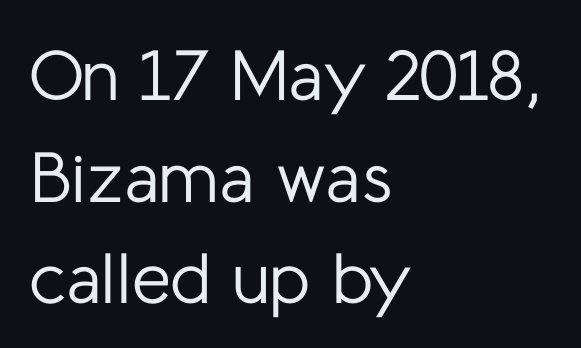
Q: Is the text bold? A: No.
Q: Is the text italic (slanted)? A: No, it is upright.
Q: Is the typeface a serif or a sans-serif typeface? A: Sans-serif.
Q: Is the text underlined? A: No.
Q: How is the paragraph aligned? A: Left-aligned.
Q: Is the spacing between letters normal or unusually wide? A: Normal.
Q: Is the spacing between lines tight, normal or loose? A: Normal.
Q: Width (condensed, normal, or wide)? A: Normal.
Q: Stroke contrast? A: Low.
Q: x-height? A: Medium.
Q: Monospaced? A: No.
